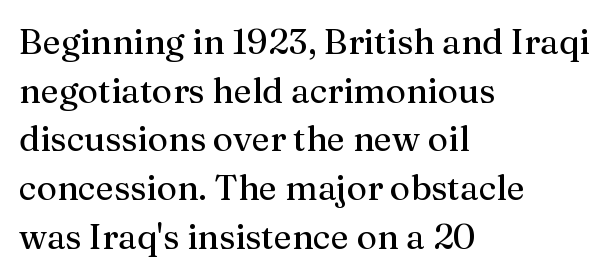
Q: Is the text bold? A: No.
Q: Is the text italic (slanted)? A: No, it is upright.
Q: Is the typeface a serif or a sans-serif typeface? A: Serif.
Q: Is the text underlined? A: No.
Q: How is the paragraph aligned? A: Left-aligned.
Q: Is the spacing between letters normal or unusually wide? A: Normal.
Q: Is the spacing between lines tight, normal or loose? A: Normal.
Q: Width (condensed, normal, or wide)? A: Normal.
Q: Stroke contrast? A: Medium.
Q: x-height? A: Medium.
Q: Monospaced? A: No.
